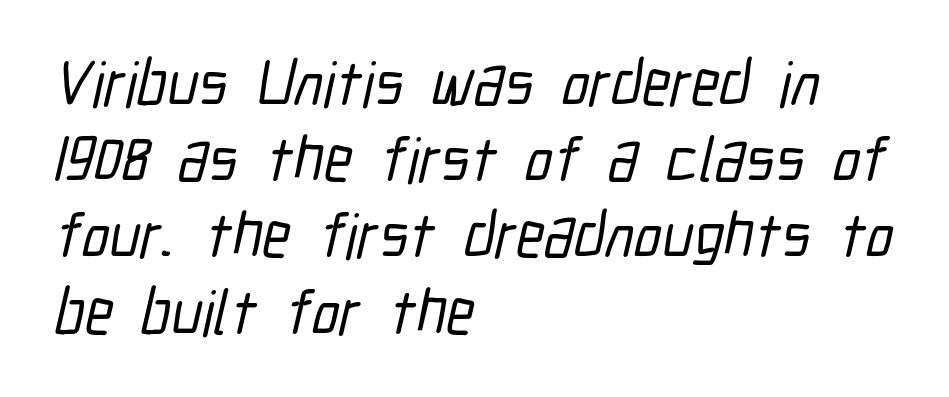
Unmarked baselines from the first word to the last. You can tell from the bare stems that sans-serif type was used. Which margin do the lines hug? The left one — the right edge is uneven. Default kerning and tracking; the words read as compact shapes. Is this a fixed-width face? No — the glyphs have proportional, varying widths.
